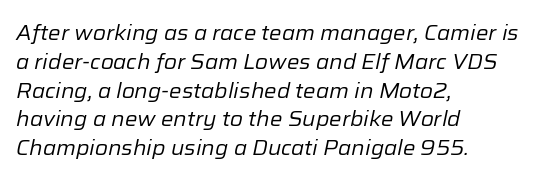
Vertical stems look standard width or narrower in stroke. Descender tails drop into unmarked territory. The leading is moderate, giving the passage an even texture. It's the slanting kind of type. The letters sit at their default tracking, neither squeezed nor spread. Each line starts at the same left margin while the right side varies.
